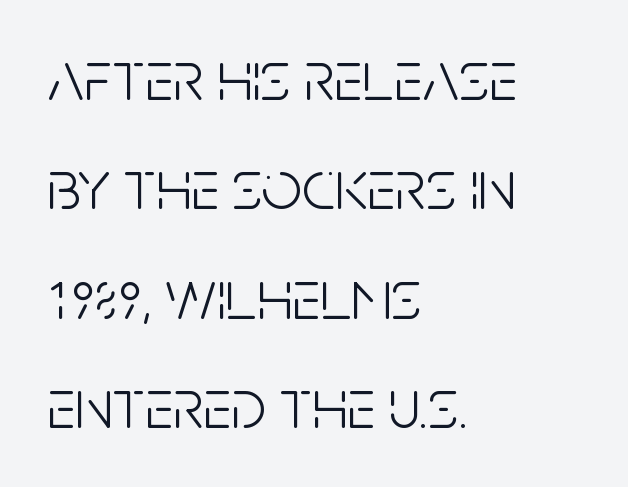
Q: Is the text bold? A: No.
Q: Is the text italic (slanted)? A: No, it is upright.
Q: Is the typeface a serif or a sans-serif typeface? A: Sans-serif.
Q: Is the text underlined? A: No.
Q: How is the paragraph aligned? A: Left-aligned.
Q: Is the spacing between letters normal or unusually wide? A: Normal.
Q: Is the spacing between lines tight, normal or loose? A: Normal.
Q: Width (condensed, normal, or wide)? A: Condensed.
Q: Stroke contrast? A: Low.
Q: x-height? A: Large.
Q: Monospaced? A: No.
